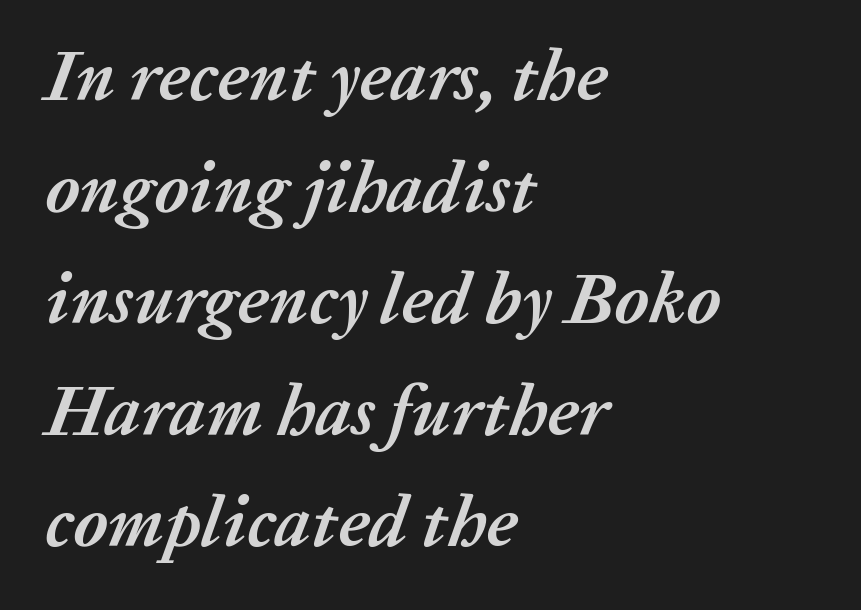
The image shows 72 px semibold type, italic (leaning right); set left-aligned, normal line spacing (1.55x), normal letter spacing, not underlined; medium stroke contrast and a medium x-height.
